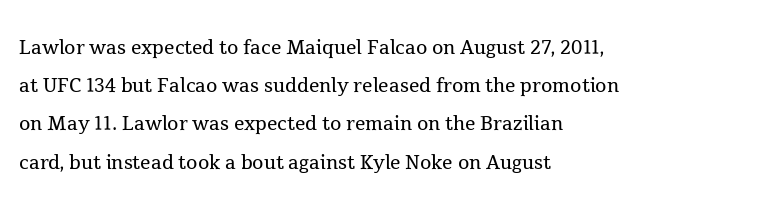
The image shows 26 px text type, upright; set left-aligned, normal line spacing (1.47x), normal letter spacing, not underlined.
